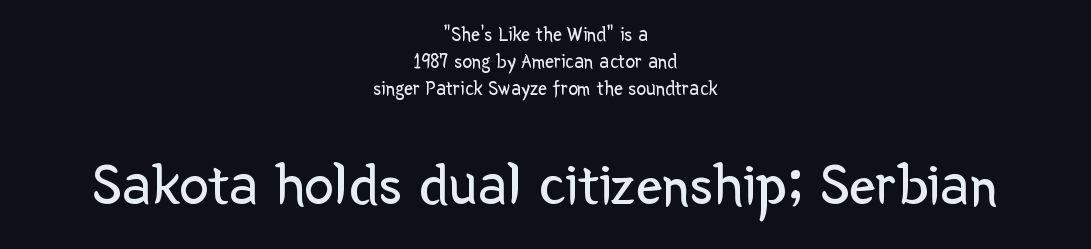
{"serif": "no", "italic": "no", "bold": "no", "weight": "regular", "width": "normal", "stroke_contrast": "low", "x_height": "medium", "monospaced": "no", "underline": "no", "align": "center", "line_spacing": "normal", "line_spacing_ratio": 1.36, "letter_spacing": "normal", "letter_spacing_em": 0.0, "larger_block": "second", "size_ratio": 2.95, "glyph_px": 59}
